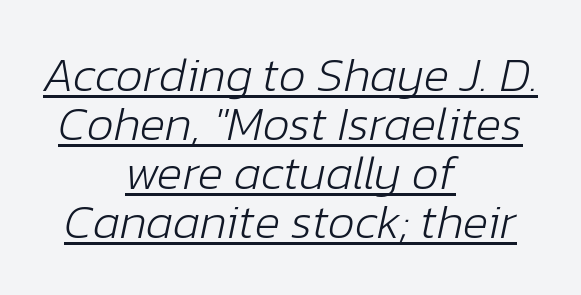
The image shows 48 px light type, italic (leaning right); set centered, tight line spacing (1.02x), normal letter spacing, underlined; low stroke contrast and a medium x-height.
